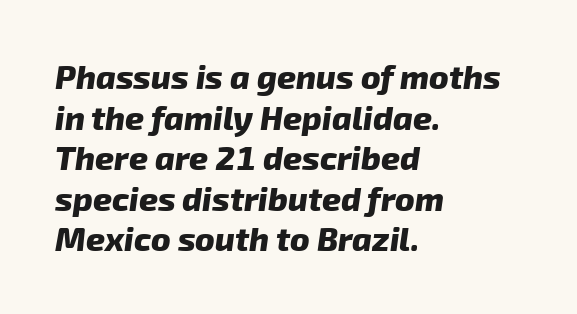
{"serif": "no", "bold": "yes", "weight": "heavy", "width": "normal", "stroke_contrast": "low", "x_height": "medium", "monospaced": "no", "underline": "no", "align": "left", "line_spacing_ratio": 1.23, "letter_spacing": "normal", "letter_spacing_em": 0.0, "glyph_px": 33}
